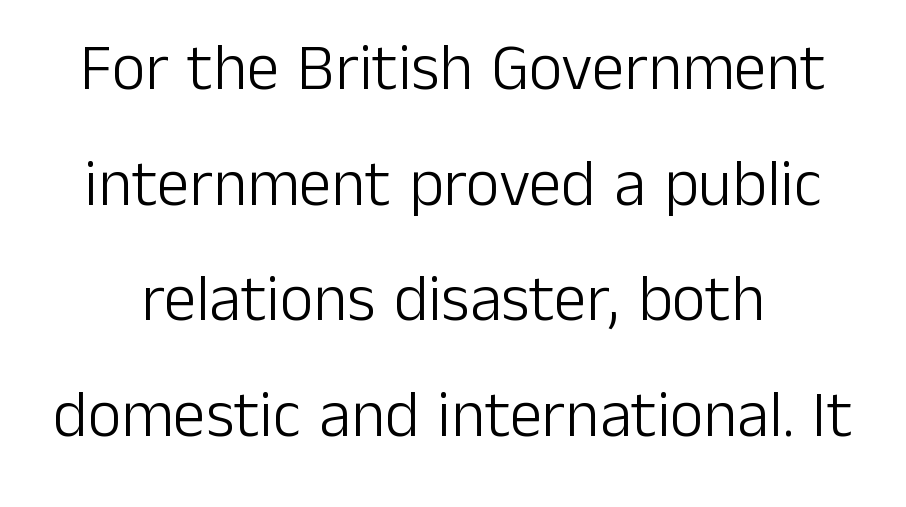
Type without underlining. Check where the strokes stop: nothing finishes them off — pure sans. Note the varied advance widths — an 'i' is clearly narrower than an 'm'. Each stroke keeps to a modest, everyday thickness or less. The passage shown has conventional tracking throughout.
